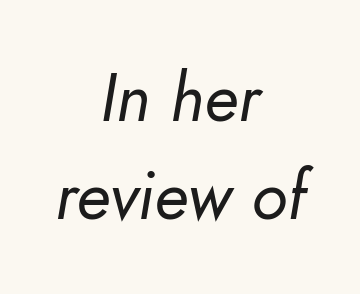
The text block is weighted toward neither margin, spreading evenly from the middle. The letters advance in unequal steps, a hallmark of proportional type. Emphasis-style slanted type is in use. The passage shown has conventional tracking throughout. A normal amount of white space separates one row of letters from the next.
